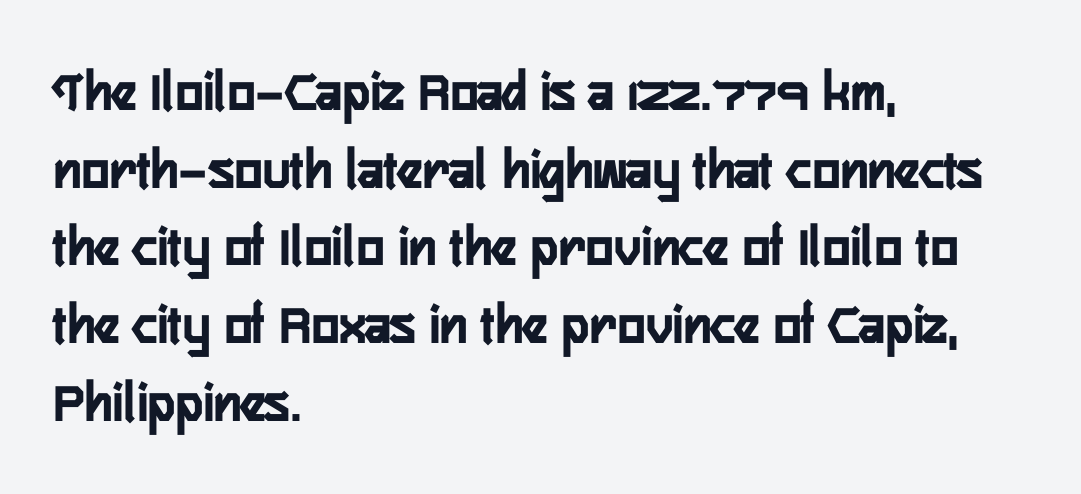
Q: Is the text bold? A: Yes.
Q: Is the text italic (slanted)? A: No, it is upright.
Q: Is the typeface a serif or a sans-serif typeface? A: Sans-serif.
Q: Is the text underlined? A: No.
Q: How is the paragraph aligned? A: Left-aligned.
Q: Is the spacing between letters normal or unusually wide? A: Normal.
Q: Is the spacing between lines tight, normal or loose? A: Normal.
Q: Width (condensed, normal, or wide)? A: Condensed.
Q: Stroke contrast? A: Low.
Q: x-height? A: Medium.
Q: Monospaced? A: No.
